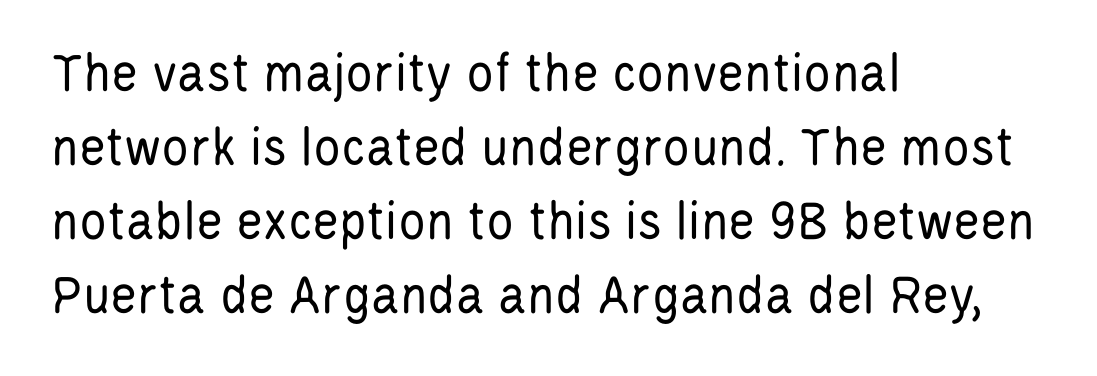
{"serif": "no", "italic": "no", "bold": "no", "weight": "regular", "width": "condensed", "stroke_contrast": "low", "x_height": "large", "monospaced": "no", "underline": "no", "align": "left", "line_spacing": "normal", "line_spacing_ratio": 1.3, "letter_spacing": "normal", "letter_spacing_em": 0.0, "glyph_px": 57}
